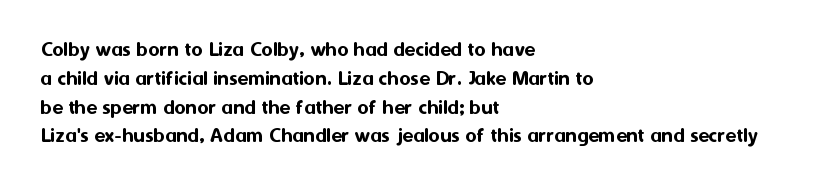
Q: Is the text italic (slanted)? A: No, it is upright.
Q: Is the text underlined? A: No.
Q: How is the paragraph aligned? A: Left-aligned.
Q: Is the spacing between letters normal or unusually wide? A: Normal.
Q: Is the spacing between lines tight, normal or loose? A: Normal.
